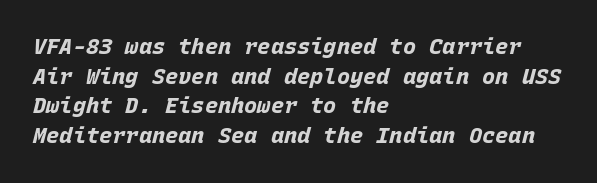
I'd describe the lettering as bold — thick and assertive. The line texture is even and compact thanks to regular tracking. These lines sit exactly where default settings would place them. If you drew a line through each stem, it would be angled.
